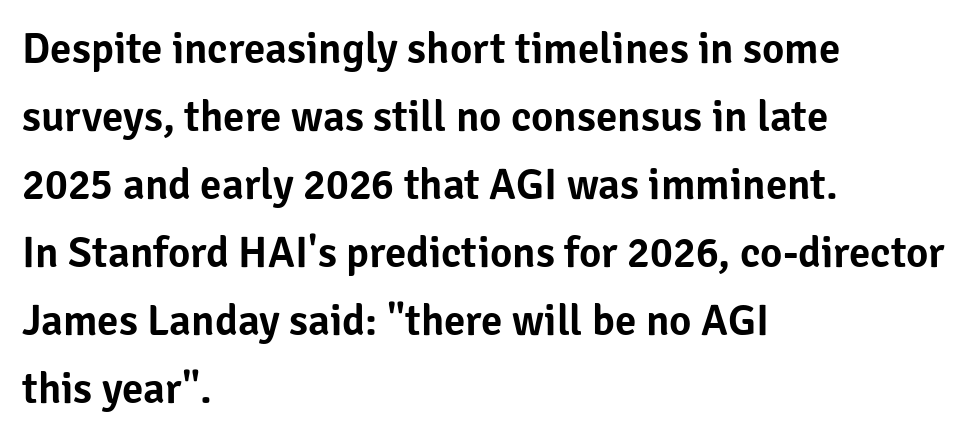
The typeface chosen for these lines omits serifs. A typesetter would call this leading conventional body-copy spacing. Quick note: underline off. The ragged edge is on the right, which tells us the setting is flush left. These lines keep a tight, regular rhythm from letter to letter.
